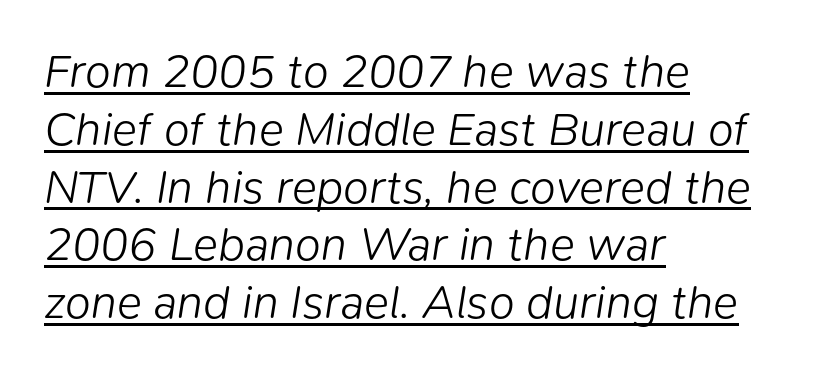
Compared with typical body copy, the letter spacing here is the same. Vertical stems look standard width or narrower in stroke. Horizontally, the lines are justified to the leading edge only. Decoration check: the copy is underlined. The rendering applies a slant to the glyphs. You could not count columns in this text — the font is proportionally spaced.
